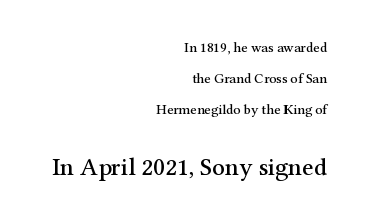
Q: Is the text italic (slanted)? A: No, it is upright.
Q: Is the text underlined? A: No.
Q: How is the paragraph aligned? A: Right-aligned.
Q: Is the spacing between letters normal or unusually wide? A: Normal.
Q: Is the spacing between lines tight, normal or loose? A: Loose.
Q: Which block of text is set in a larger size, the first (top) or the second (bottom)? A: The second (bottom) one.
